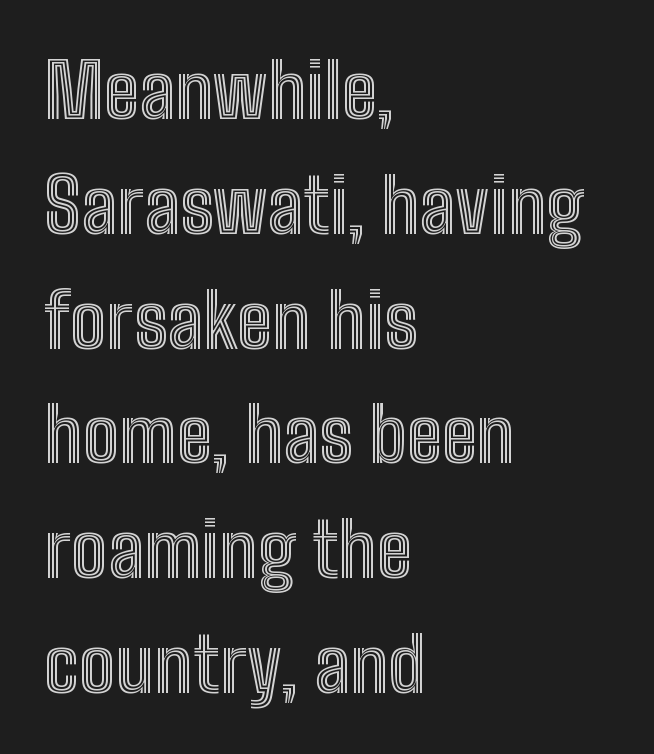
Q: Is the text italic (slanted)? A: No, it is upright.
Q: Is the text underlined? A: No.
Q: How is the paragraph aligned? A: Left-aligned.
Q: Is the spacing between letters normal or unusually wide? A: Normal.
Q: Is the spacing between lines tight, normal or loose? A: Normal.
Q: Width (condensed, normal, or wide)? A: Condensed.
Q: x-height? A: Medium.
Q: Monospaced? A: No.
